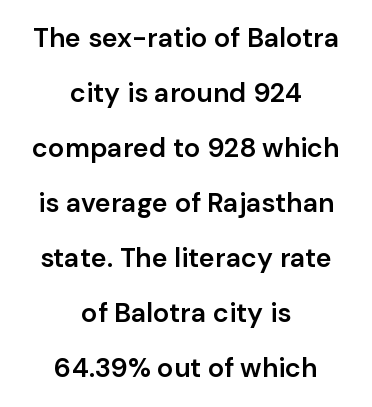
The image shows 27 px text type, upright; set centered, loose line spacing (2.04x), normal letter spacing, not underlined.
